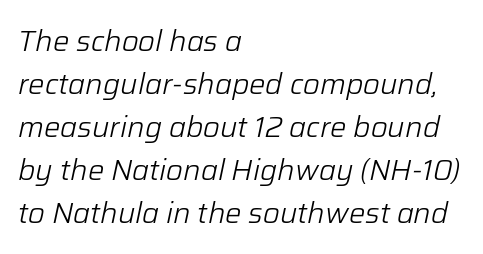
{"italic": "yes", "lean": "right", "slant_degrees": 12, "bold": "no", "weight": "light", "width": "normal", "stroke_contrast": "low", "x_height": "medium", "monospaced": "no", "underline": "no", "align": "left", "line_spacing": "normal", "line_spacing_ratio": 1.48, "letter_spacing": "normal", "letter_spacing_em": 0.0, "glyph_px": 29}
